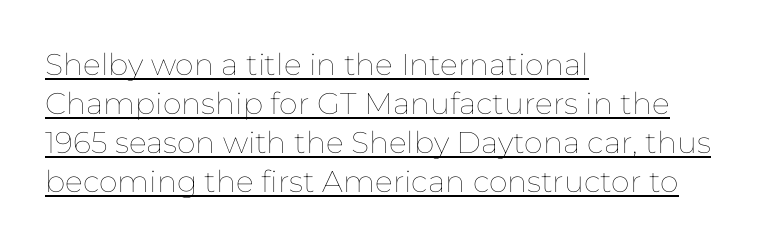
The image shows 30 px thin type, upright; set left-aligned, normal line spacing (1.3x), normal letter spacing, underlined; low stroke contrast and a medium x-height.
